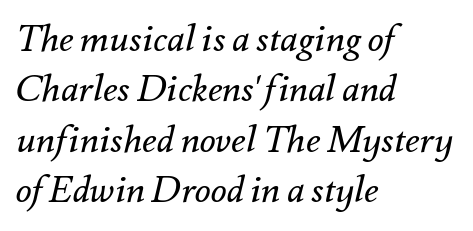
Q: Is the text bold? A: No.
Q: Is the text italic (slanted)? A: Yes, it leans right by about 12 degrees.
Q: Is the text underlined? A: No.
Q: How is the paragraph aligned? A: Left-aligned.
Q: Is the spacing between letters normal or unusually wide? A: Normal.
Q: Is the spacing between lines tight, normal or loose? A: Normal.
Q: Width (condensed, normal, or wide)? A: Normal.
Q: Stroke contrast? A: Medium.
Q: x-height? A: Small.
Q: Monospaced? A: No.
